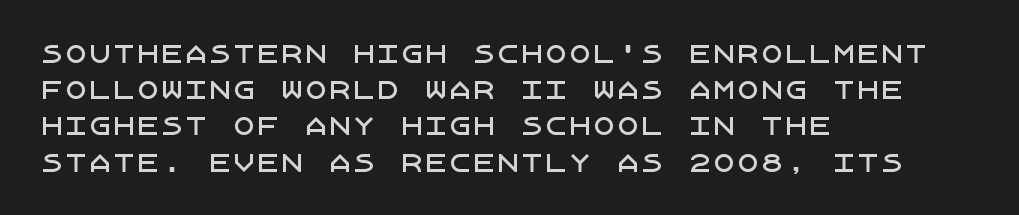
Leading: standard. Ascenders rise straight up at ninety degrees. Nobody drew a line under any word here. Here the glyphs are tracked normally, forming tight word shapes. All the whitespace from short lines collects on the right.
